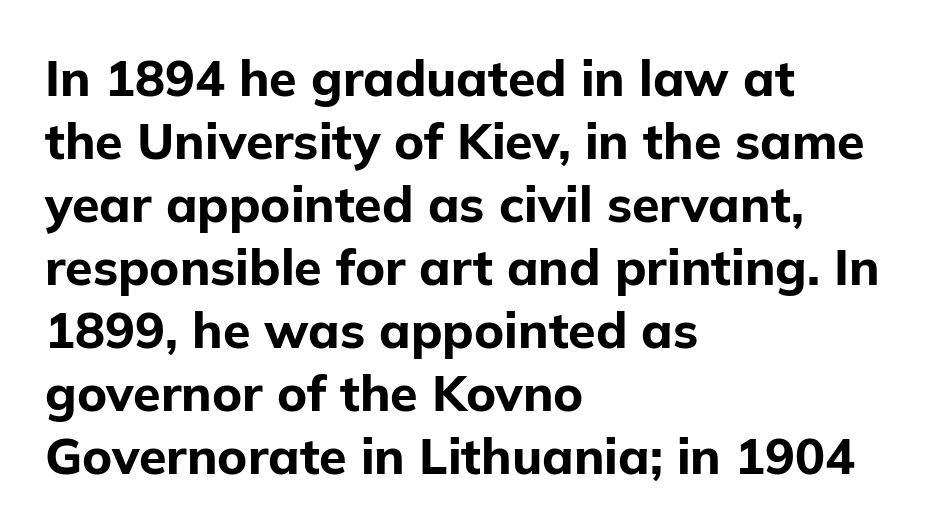
Thick stems and heavy bowls — unmistakably bold. The space beneath each line is pristine and unruled. Between one letter and the next there's only the usual sliver of space. The letters advance in unequal steps, a hallmark of proportional type.
